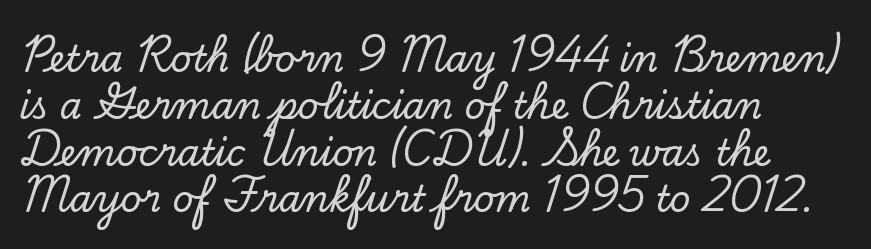
The image shows 36 px serif type; set left-aligned, normal line spacing (1.3x), normal letter spacing, not underlined; low stroke contrast and a small x-height.
